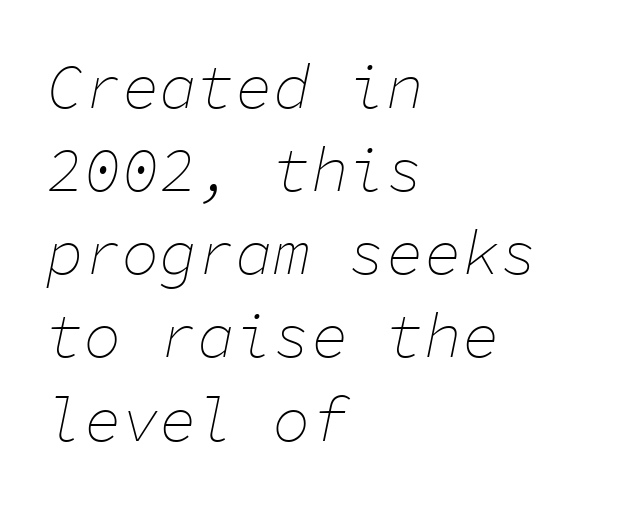
The image shows 63 px thin type, italic (leaning right), monospaced; set left-aligned, normal line spacing (1.32x), normal letter spacing, not underlined; low stroke contrast and a medium x-height.
